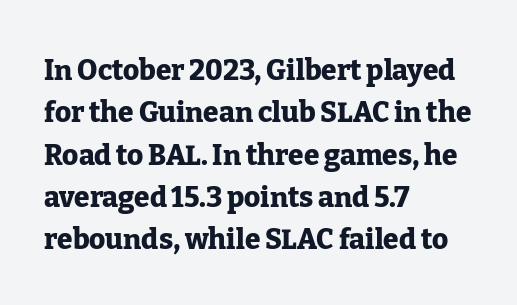
{"serif": "yes", "italic": "no", "bold": "yes", "weight": "heavy", "width": "normal", "stroke_contrast": "low", "x_height": "medium", "monospaced": "no", "underline": "no", "align": "left", "line_spacing": "normal", "line_spacing_ratio": 1.51, "letter_spacing": "normal", "letter_spacing_em": 0.0, "glyph_px": 28}
